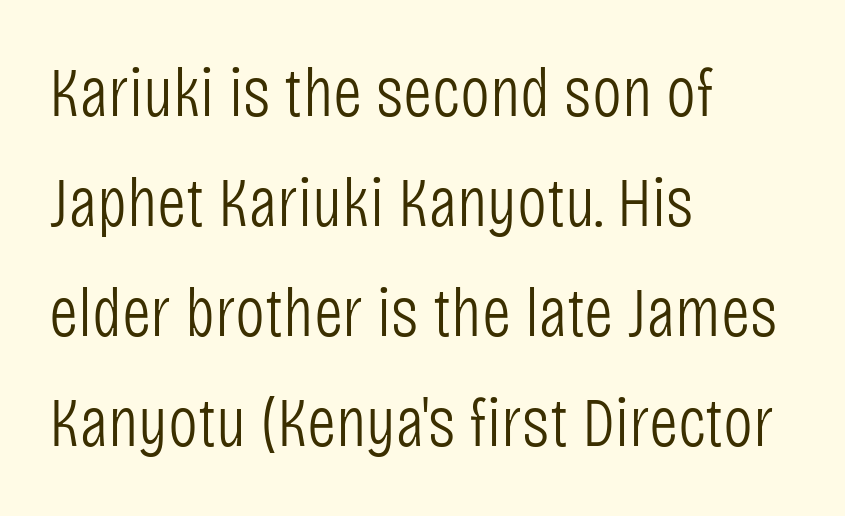
The image shows 71 px light, condensed sans-serif type, upright; set left-aligned, normal line spacing (1.55x), normal letter spacing, not underlined; low stroke contrast and a large x-height.
